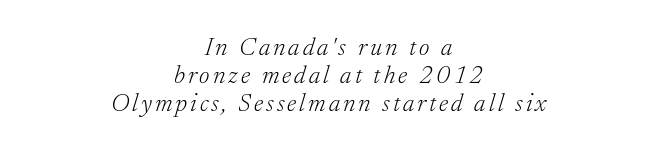
The image shows 25 px text type, italic (leaning right); set centered, tight line spacing (1.13x), not underlined.
